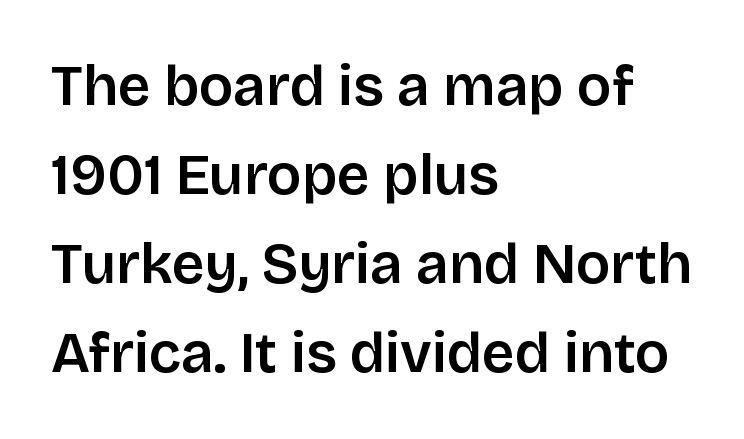
The image shows 57 px sans-serif type, upright; set left-aligned, normal line spacing (1.56x), normal letter spacing, not underlined; low stroke contrast and a large x-height.
